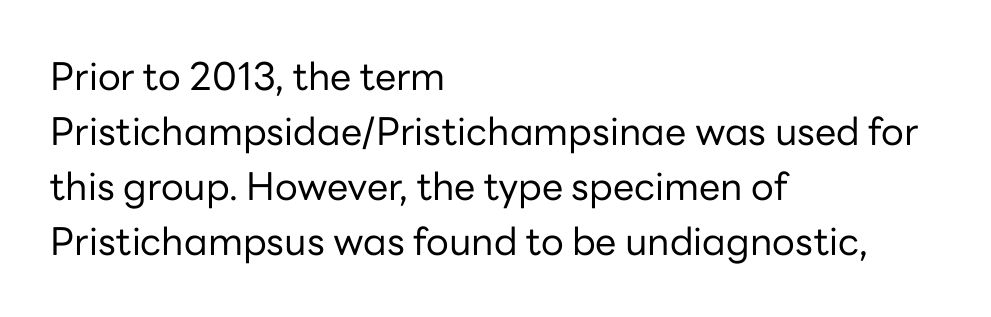
{"serif": "no", "italic": "no", "bold": "no", "weight": "regular", "width": "normal", "stroke_contrast": "low", "x_height": "medium", "monospaced": "no", "underline": "no", "align": "left", "line_spacing": "normal", "line_spacing_ratio": 1.45, "letter_spacing": "normal", "letter_spacing_em": 0.0, "glyph_px": 38}
